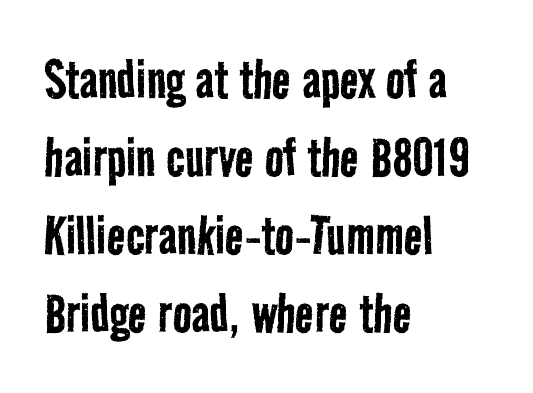
Q: Is the text bold? A: No.
Q: Is the typeface a serif or a sans-serif typeface? A: Sans-serif.
Q: Is the text underlined? A: No.
Q: How is the paragraph aligned? A: Left-aligned.
Q: Is the spacing between letters normal or unusually wide? A: Normal.
Q: Width (condensed, normal, or wide)? A: Condensed.
Q: Stroke contrast? A: Low.
Q: x-height? A: Medium.
Q: Monospaced? A: No.
